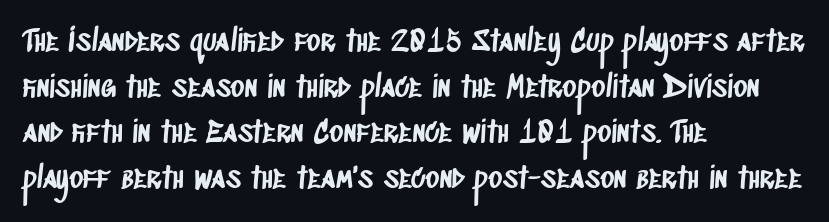
Q: Is the typeface a serif or a sans-serif typeface? A: Sans-serif.
Q: Is the text underlined? A: No.
Q: How is the paragraph aligned? A: Left-aligned.
Q: Is the spacing between letters normal or unusually wide? A: Normal.
Q: Is the spacing between lines tight, normal or loose? A: Normal.
Q: Width (condensed, normal, or wide)? A: Condensed.
Q: Stroke contrast? A: Low.
Q: x-height? A: Large.
Q: Monospaced? A: No.
